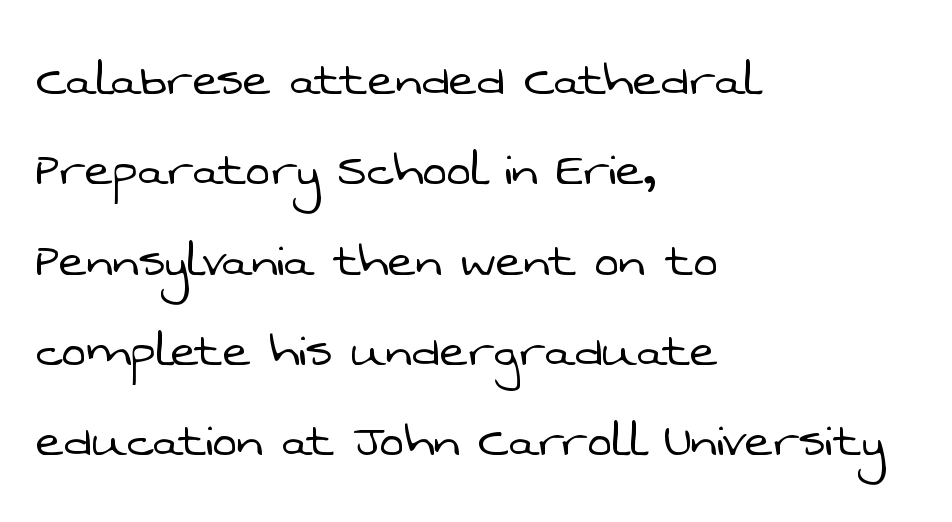
Character widths vary here, with narrow letters taking less room than wide ones. The rag falls on the right side of this text block. Tracking value appears to be zero — textbook default spacing. The passage shown is typeset with a sans-serif family.
